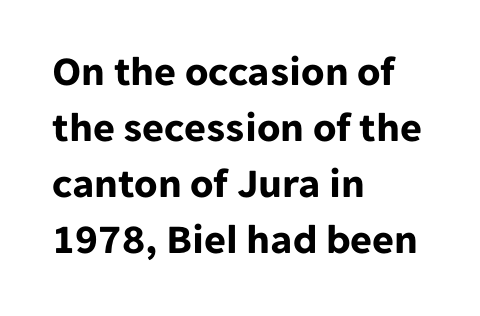
The gaps between neighbouring characters are ordinary and unremarkable. Short and long lines alike share a common starting point at left. Letterform terminals end flat and unadorned throughout the passage. Decoration check: the copy has no underline. Upright lettering throughout.
